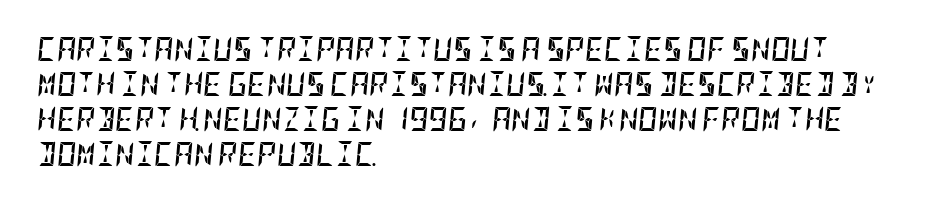
{"italic": "yes", "lean": "right", "slant_degrees": 5, "bold": "yes", "underline": "no", "align": "left", "line_spacing": "normal", "line_spacing_ratio": 1.46, "letter_spacing": "normal", "letter_spacing_em": 0.0, "glyph_px": 24}
